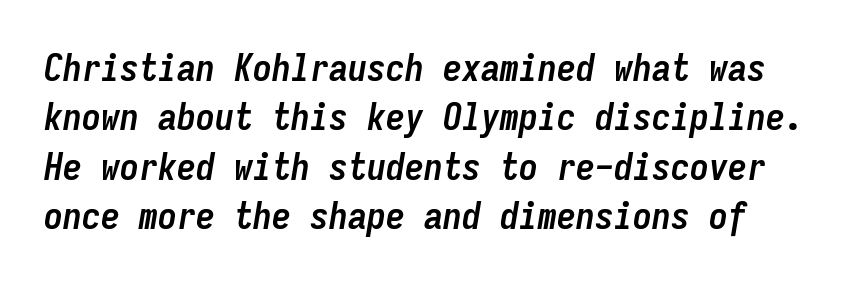
The image shows 38 px semibold, condensed type, italic (leaning right), monospaced; set normal line spacing (1.3x), normal letter spacing, not underlined; low stroke contrast and a medium x-height.
